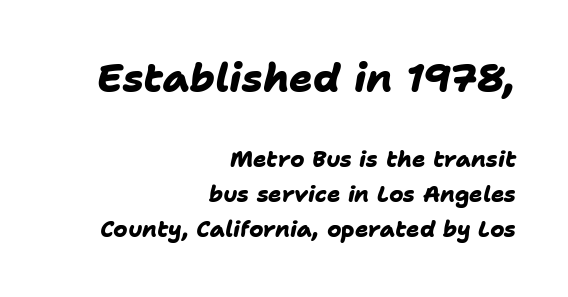
{"serif": "no", "bold": "yes", "weight": "heavy", "width": "normal", "stroke_contrast": "low", "x_height": "medium", "monospaced": "no", "underline": "no", "align": "right", "line_spacing": "normal", "line_spacing_ratio": 1.57, "letter_spacing": "normal", "letter_spacing_em": 0.0, "larger_block": "first", "size_ratio": 1.77, "glyph_px": 39}
